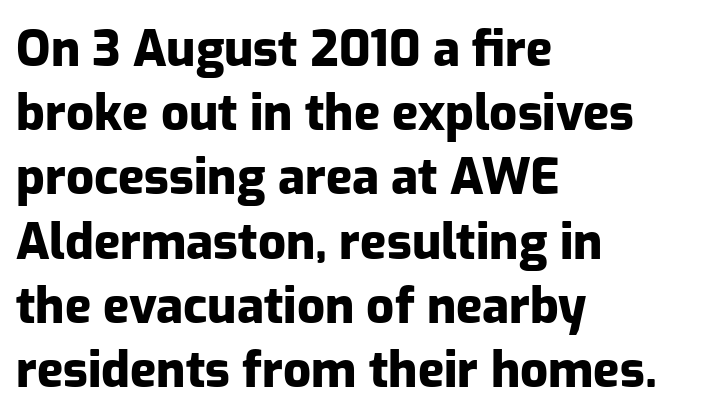
In terms of letterform style, serifs are entirely absent. Varying glyph widths throughout — classic text-font behaviour. Look at the tracking — it's just the regular setting, nothing added. The lines are quadded left. Unmarked baselines from the first word to the last. Each new line begins a customary step beneath the previous one.
